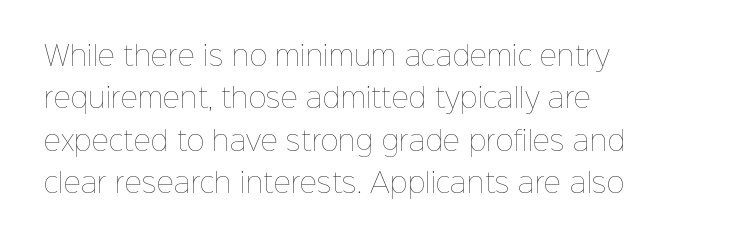
Characters follow at the spacing the type designer built in. Where is the straight margin? On the left. Weight: regular or lighter. Check the space under the baseline: it is left empty. Each new line begins a customary step beneath the previous one.
